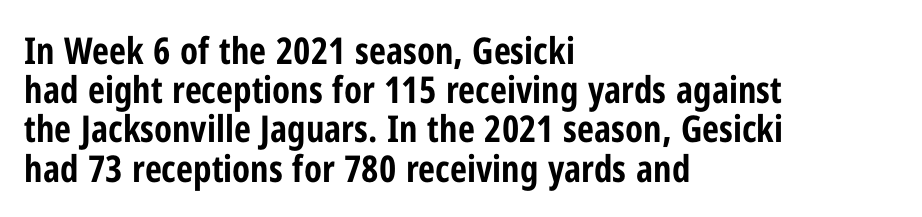
Q: Is the text bold? A: Yes.
Q: Is the text italic (slanted)? A: No, it is upright.
Q: Is the typeface a serif or a sans-serif typeface? A: Sans-serif.
Q: Is the text underlined? A: No.
Q: How is the paragraph aligned? A: Left-aligned.
Q: Is the spacing between letters normal or unusually wide? A: Normal.
Q: Is the spacing between lines tight, normal or loose? A: Tight.
Q: Width (condensed, normal, or wide)? A: Condensed.
Q: Stroke contrast? A: Low.
Q: x-height? A: Medium.
Q: Monospaced? A: No.
